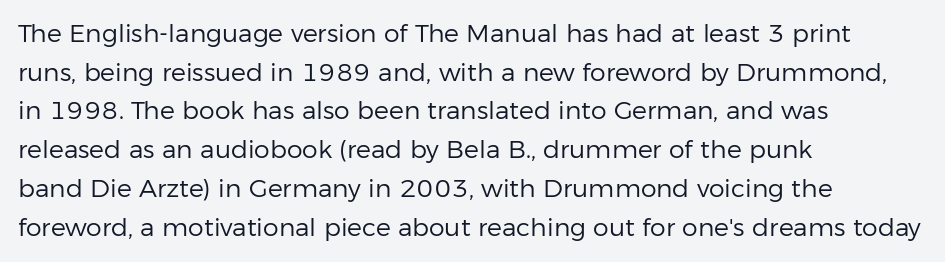
{"italic": "no", "bold": "no", "underline": "no", "align": "left", "line_spacing": "normal", "line_spacing_ratio": 1.55, "letter_spacing": "normal", "letter_spacing_em": 0.0, "glyph_px": 25}
